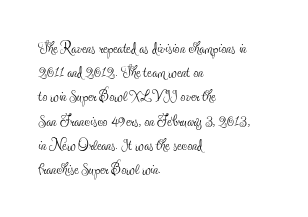
Q: Is the text bold? A: No.
Q: Is the text underlined? A: No.
Q: How is the paragraph aligned? A: Left-aligned.
Q: Is the spacing between letters normal or unusually wide? A: Normal.
